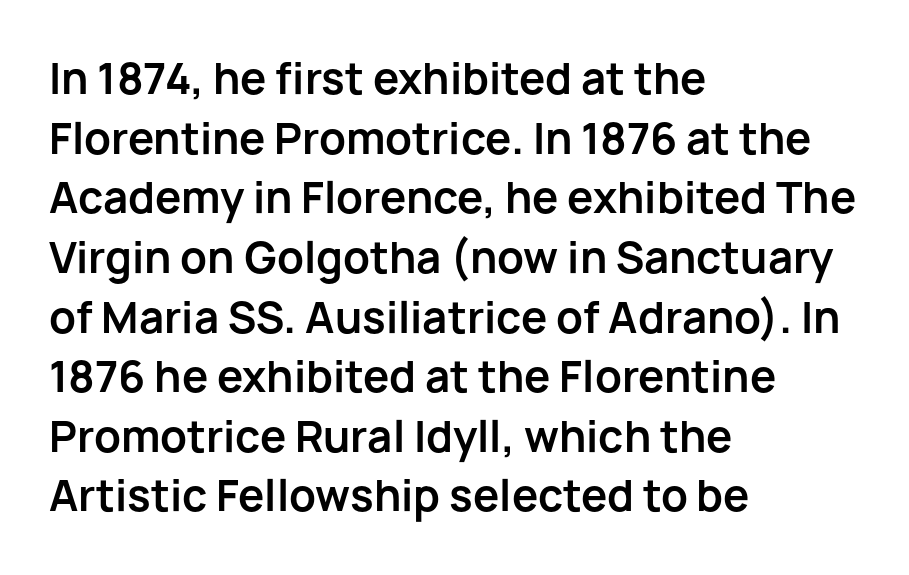
{"serif": "no", "italic": "no", "bold": "yes", "weight": "bold", "width": "normal", "stroke_contrast": "low", "x_height": "medium", "monospaced": "no", "underline": "no", "align": "left", "line_spacing": "normal", "line_spacing_ratio": 1.42, "letter_spacing": "normal", "letter_spacing_em": 0.0, "glyph_px": 42}
